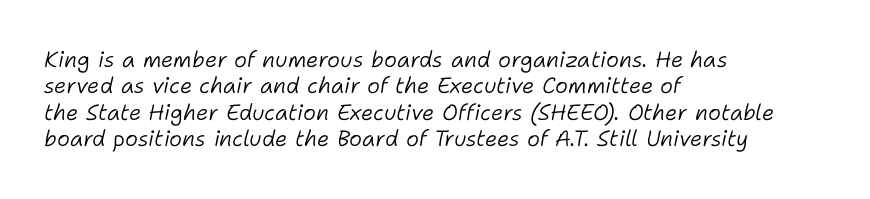
The image shows 22 px text type, italic (leaning right); set left-aligned, line spacing 1.2x, normal letter spacing, not underlined.
